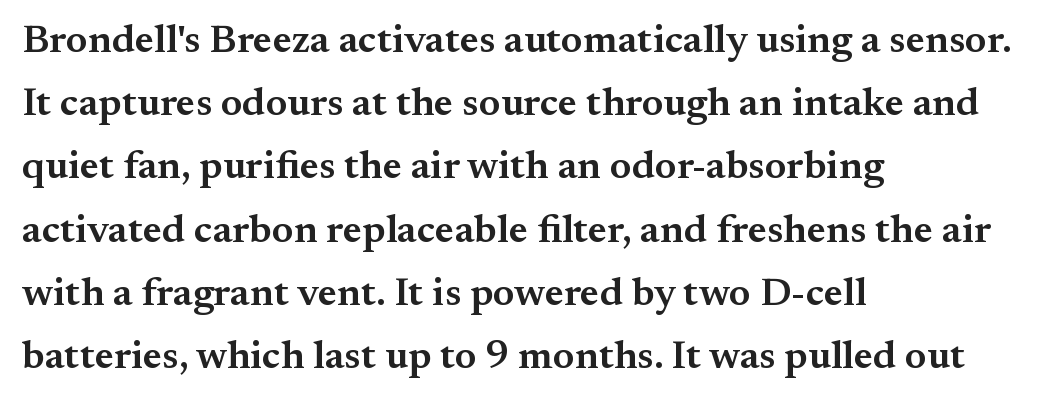
Q: Is the text bold? A: Semi-bold.
Q: Is the text italic (slanted)? A: No, it is upright.
Q: Is the typeface a serif or a sans-serif typeface? A: Serif.
Q: Is the text underlined? A: No.
Q: How is the paragraph aligned? A: Left-aligned.
Q: Is the spacing between letters normal or unusually wide? A: Normal.
Q: Is the spacing between lines tight, normal or loose? A: Normal.
Q: Width (condensed, normal, or wide)? A: Normal.
Q: Stroke contrast? A: Medium.
Q: x-height? A: Small.
Q: Monospaced? A: No.
